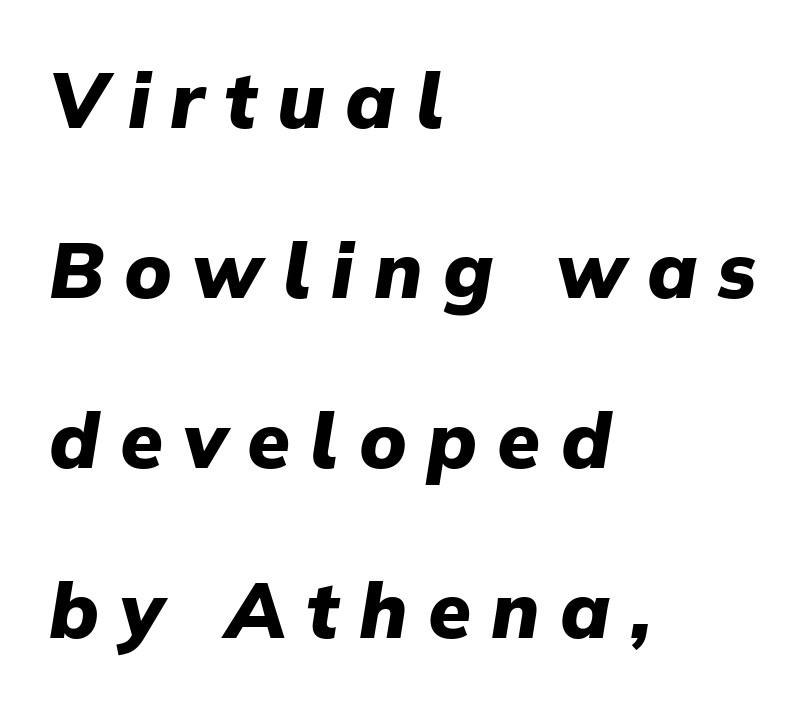
The image shows 78 px heavy type, italic (leaning right); set left-aligned, loose line spacing (2.18x), unusually wide letter spacing (+0.26 em), not underlined; low stroke contrast and a medium x-height.
